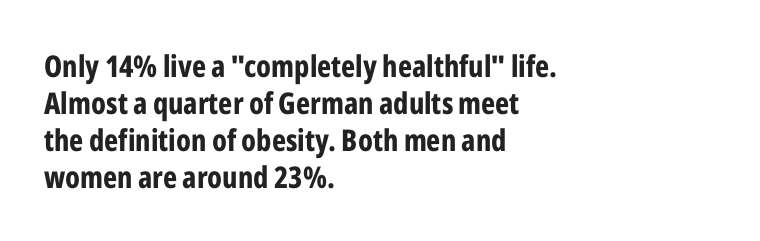
{"serif": "no", "italic": "no", "bold": "yes", "weight": "bold", "width": "condensed", "stroke_contrast": "low", "x_height": "medium", "monospaced": "no", "underline": "no", "align": "left", "line_spacing_ratio": 1.23, "letter_spacing": "normal", "letter_spacing_em": 0.0, "glyph_px": 30}
